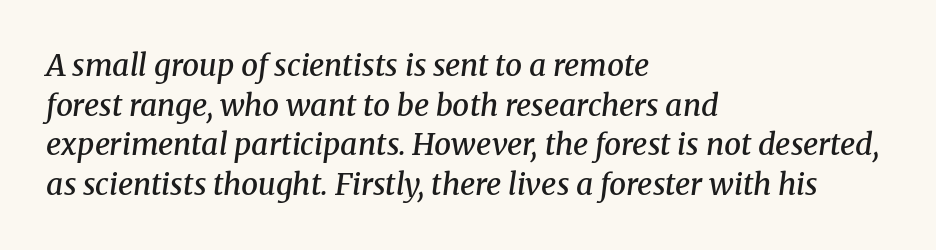
The image shows 30 px semibold serif type, italic (leaning right); set left-aligned, normal line spacing (1.32x), normal letter spacing, not underlined; medium stroke contrast and a medium x-height.
